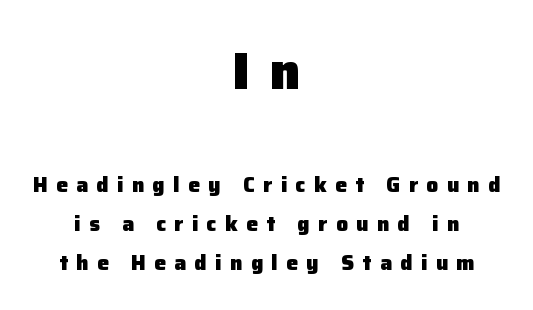
{"serif": "no", "italic": "no", "bold": "yes", "weight": "heavy", "width": "normal", "stroke_contrast": "low", "x_height": "medium", "monospaced": "no", "underline": "no", "align": "center", "line_spacing_ratio": 1.87, "letter_spacing": "wide", "letter_spacing_em": 0.4, "larger_block": "first", "size_ratio": 2.48, "glyph_px": 52}
